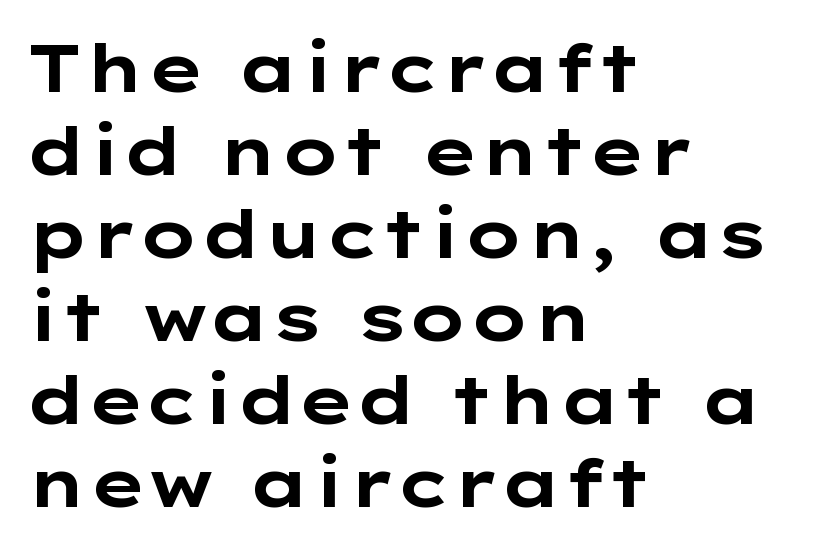
Each glyph is drawn with heavy, bold strokes. Italic? Not at all — the glyphs are vertical. Underline: absent. Students, note that the glyphs here touch the page at normal intervals.
